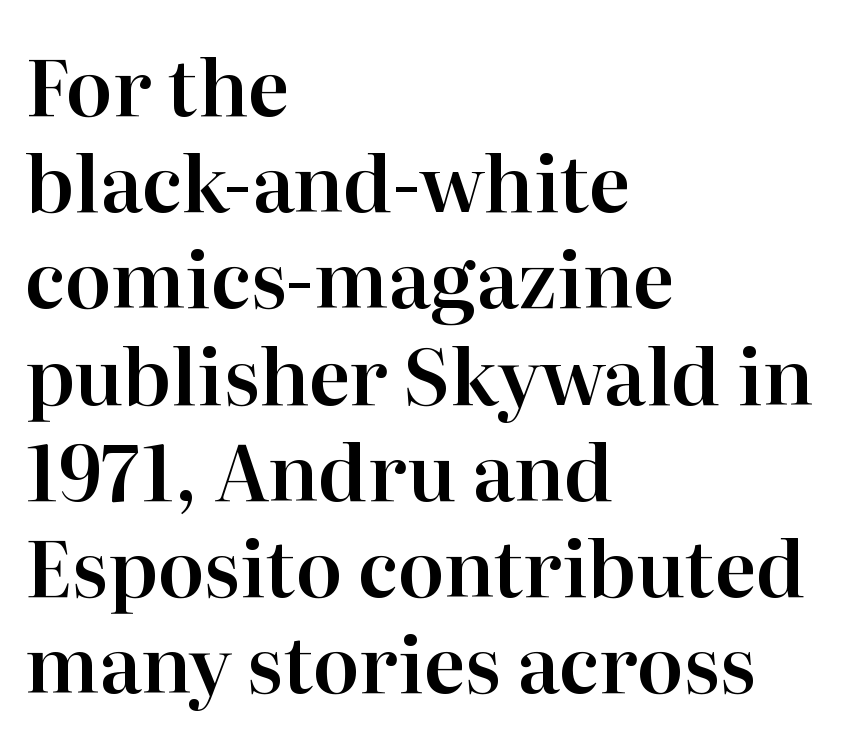
{"serif": "yes", "italic": "no", "width": "normal", "stroke_contrast": "high", "x_height": "medium", "monospaced": "no", "underline": "no", "align": "left", "line_spacing": "normal", "line_spacing_ratio": 1.25, "letter_spacing": "normal", "letter_spacing_em": 0.0, "glyph_px": 77}
